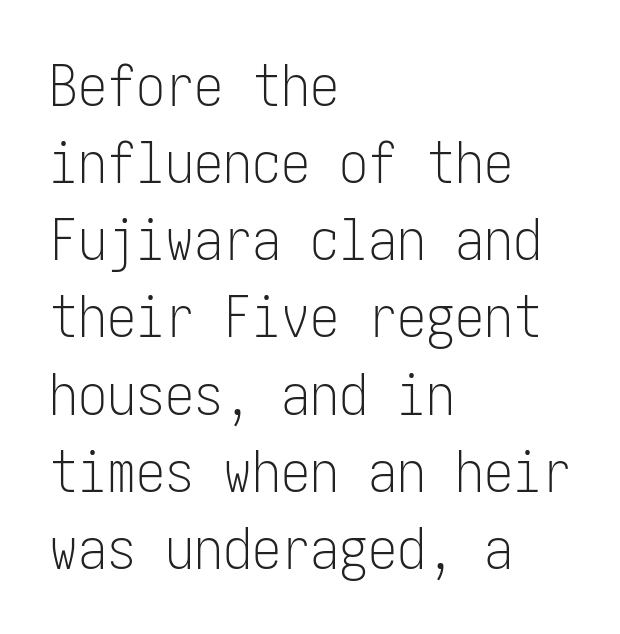
Q: Is the text bold? A: No.
Q: Is the text italic (slanted)? A: No, it is upright.
Q: Is the typeface a serif or a sans-serif typeface? A: Sans-serif.
Q: Is the text underlined? A: No.
Q: How is the paragraph aligned? A: Left-aligned.
Q: Is the spacing between letters normal or unusually wide? A: Normal.
Q: Is the spacing between lines tight, normal or loose? A: Normal.
Q: Width (condensed, normal, or wide)? A: Condensed.
Q: Stroke contrast? A: Low.
Q: x-height? A: Medium.
